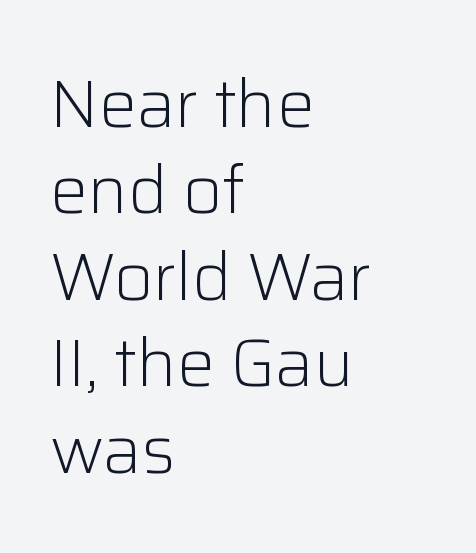
{"serif": "no", "italic": "no", "bold": "no", "weight": "light", "width": "normal", "stroke_contrast": "low", "x_height": "medium", "monospaced": "no", "underline": "no", "align": "left", "line_spacing": "normal", "line_spacing_ratio": 1.29, "letter_spacing": "normal", "letter_spacing_em": 0.0, "glyph_px": 67}
